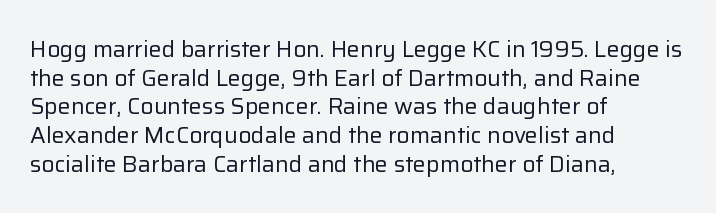
Q: Is the text bold? A: No.
Q: Is the text italic (slanted)? A: No, it is upright.
Q: Is the text underlined? A: No.
Q: How is the paragraph aligned? A: Left-aligned.
Q: Is the spacing between letters normal or unusually wide? A: Normal.
Q: Is the spacing between lines tight, normal or loose? A: Normal.
